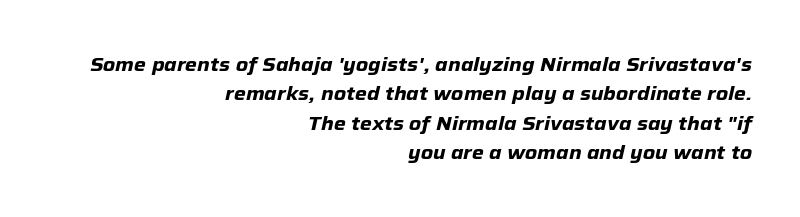
Q: Is the text bold? A: Yes.
Q: Is the text italic (slanted)? A: Yes, it leans right by about 12 degrees.
Q: Is the text underlined? A: No.
Q: How is the paragraph aligned? A: Right-aligned.
Q: Is the spacing between letters normal or unusually wide? A: Normal.
Q: Is the spacing between lines tight, normal or loose? A: Normal.
